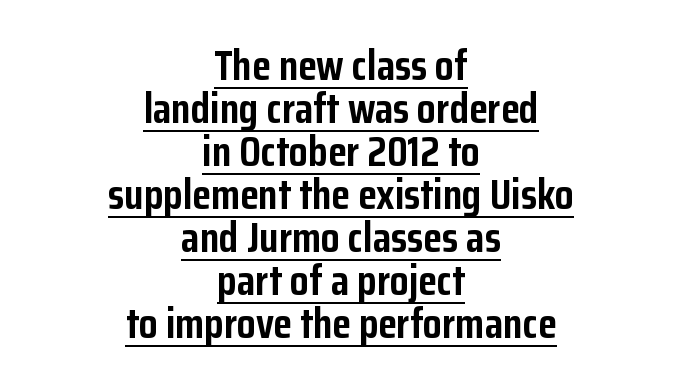
Q: Is the text bold? A: Yes.
Q: Is the text italic (slanted)? A: No, it is upright.
Q: Is the typeface a serif or a sans-serif typeface? A: Sans-serif.
Q: Is the text underlined? A: Yes.
Q: How is the paragraph aligned? A: Centered.
Q: Is the spacing between letters normal or unusually wide? A: Normal.
Q: Is the spacing between lines tight, normal or loose? A: Tight.
Q: Width (condensed, normal, or wide)? A: Condensed.
Q: Stroke contrast? A: Low.
Q: x-height? A: Medium.
Q: Monospaced? A: No.
